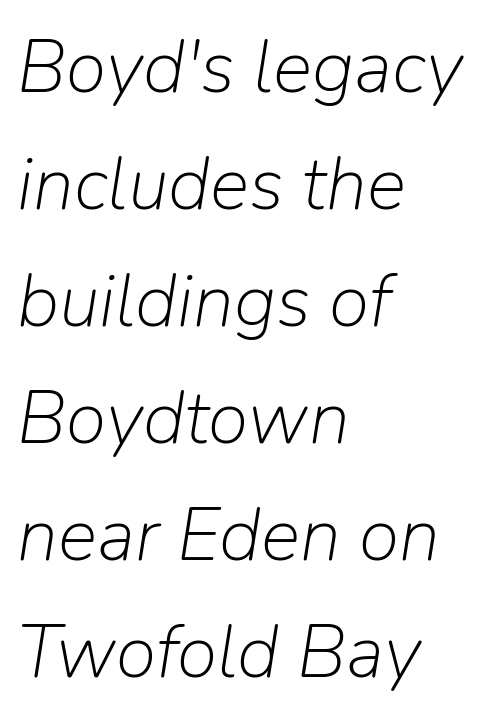
Q: Is the text bold? A: No.
Q: Is the text italic (slanted)? A: Yes, it leans right by about 9 degrees.
Q: Is the text underlined? A: No.
Q: How is the paragraph aligned? A: Left-aligned.
Q: Is the spacing between letters normal or unusually wide? A: Normal.
Q: Is the spacing between lines tight, normal or loose? A: Normal.
Q: Width (condensed, normal, or wide)? A: Normal.
Q: Stroke contrast? A: Low.
Q: x-height? A: Medium.
Q: Monospaced? A: No.
